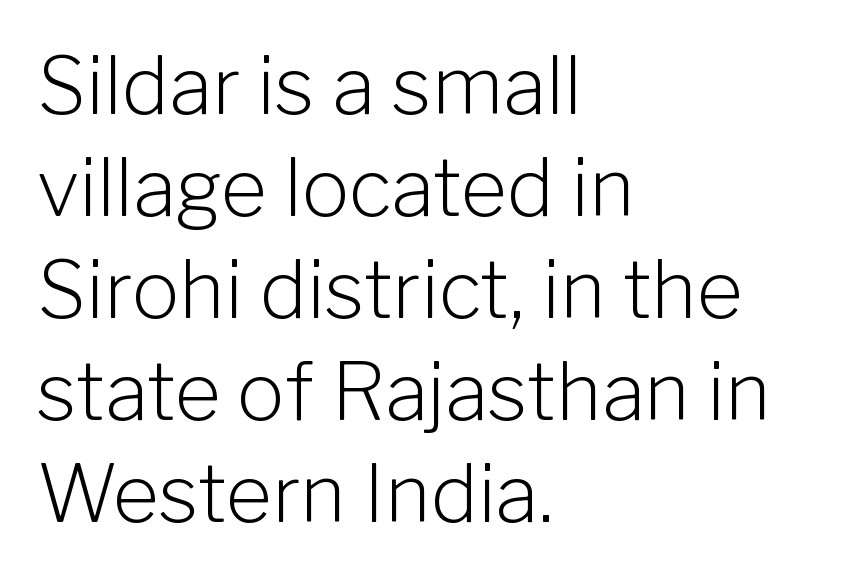
Each line starts at the same left margin while the right side varies. Note the varied advance widths — an 'i' is clearly narrower than an 'm'. Rendered with straight, roman letterforms. Is the type heavy? It reads as light-to-regular instead.
